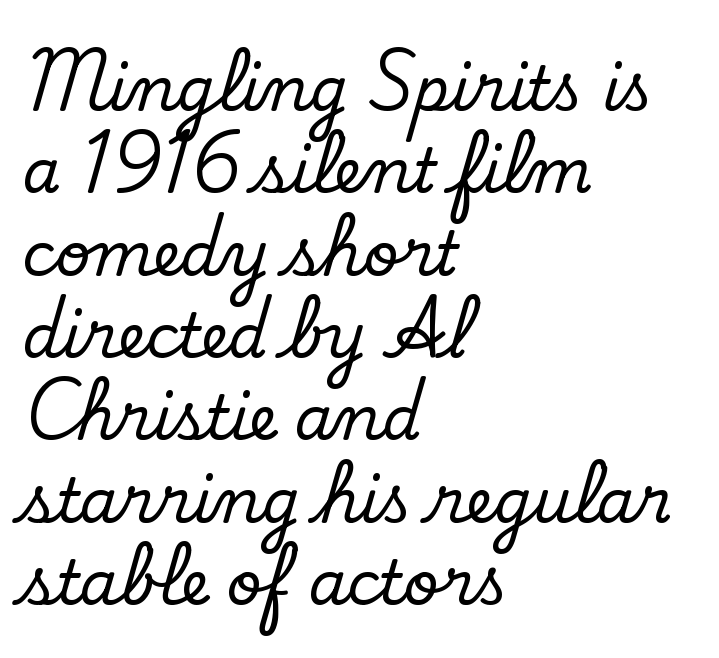
{"serif": "yes", "width": "normal", "stroke_contrast": "low", "x_height": "small", "monospaced": "no", "underline": "no", "align": "left", "line_spacing": "normal", "line_spacing_ratio": 1.35, "letter_spacing": "normal", "letter_spacing_em": 0.0, "glyph_px": 61}
